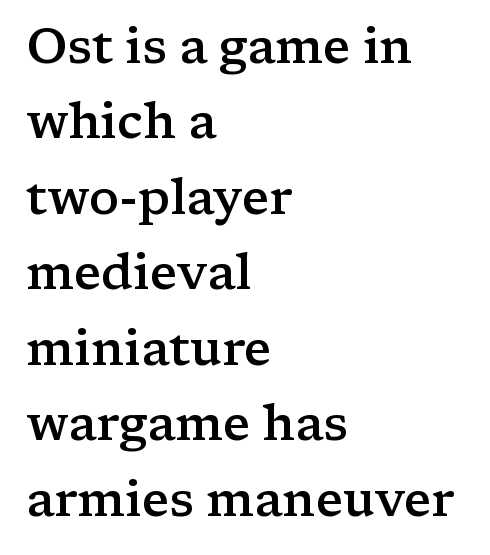
The image shows 49 px semibold, wide serif type, upright; set left-aligned, normal line spacing (1.54x), normal letter spacing, not underlined; low stroke contrast and a medium x-height.
